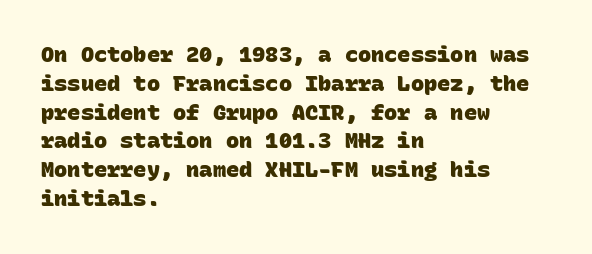
The passage shown is not underscored anywhere. Does the copy run flush right? No — it runs flush left. The rendering keeps characters at their native spacing. Caption: bold face, heavy strokes. Leading matches the norm, producing a regular column.
